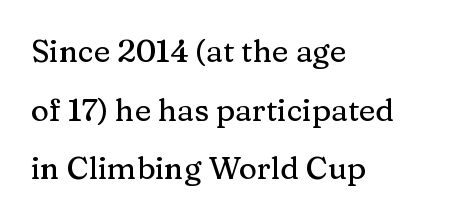
Q: Is the text italic (slanted)? A: No, it is upright.
Q: Is the typeface a serif or a sans-serif typeface? A: Serif.
Q: Is the text underlined? A: No.
Q: How is the paragraph aligned? A: Left-aligned.
Q: Is the spacing between letters normal or unusually wide? A: Normal.
Q: Width (condensed, normal, or wide)? A: Normal.
Q: Stroke contrast? A: Medium.
Q: x-height? A: Medium.
Q: Monospaced? A: No.
